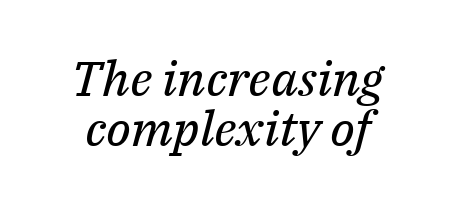
The image shows 49 px regular-weight serif type, italic (leaning right); set tight line spacing (1.03x), normal letter spacing, not underlined; medium stroke contrast and a medium x-height.
